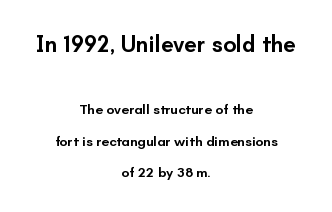
Q: Is the text bold? A: Semi-bold.
Q: Is the text italic (slanted)? A: No, it is upright.
Q: Is the text underlined? A: No.
Q: How is the paragraph aligned? A: Centered.
Q: Is the spacing between letters normal or unusually wide? A: Normal.
Q: Is the spacing between lines tight, normal or loose? A: Loose.
Q: Which block of text is set in a larger size, the first (top) or the second (bottom)? A: The first (top) one.
